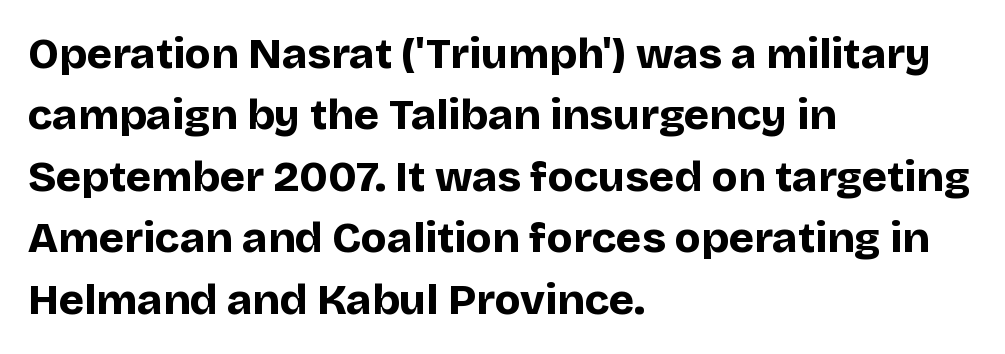
The image shows 43 px bold sans-serif type, upright; set left-aligned, normal line spacing (1.43x), normal letter spacing, not underlined; low stroke contrast and a large x-height.
